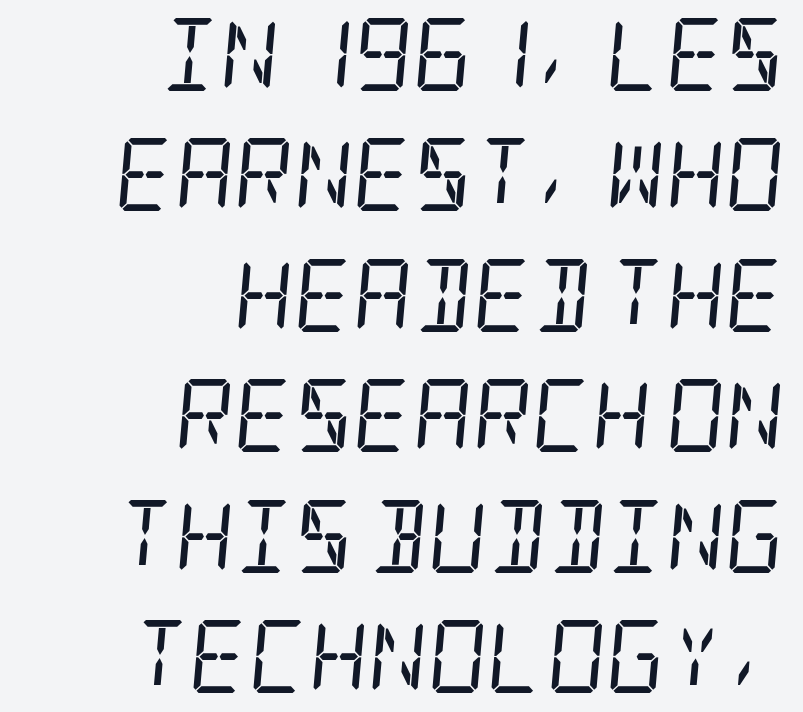
Q: Is the text bold? A: No.
Q: Is the text italic (slanted)? A: Yes, it leans right by about 5 degrees.
Q: Is the typeface a serif or a sans-serif typeface? A: Serif.
Q: Is the text underlined? A: No.
Q: How is the paragraph aligned? A: Right-aligned.
Q: Is the spacing between letters normal or unusually wide? A: Normal.
Q: Is the spacing between lines tight, normal or loose? A: Normal.
Q: Width (condensed, normal, or wide)? A: Condensed.
Q: Stroke contrast? A: Low.
Q: x-height? A: Large.
